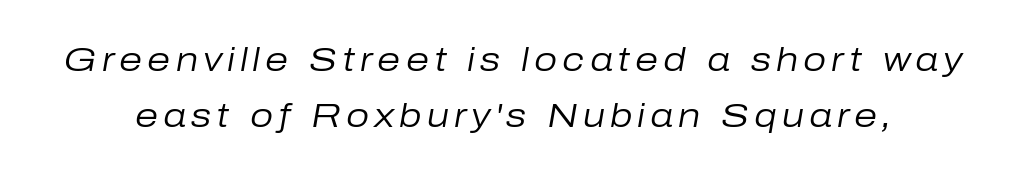
{"italic": "yes", "lean": "right", "slant_degrees": 10, "bold": "no", "weight": "regular", "width": "normal", "stroke_contrast": "low", "x_height": "medium", "monospaced": "no", "underline": "no", "line_spacing": "normal", "line_spacing_ratio": 1.69, "glyph_px": 33}
